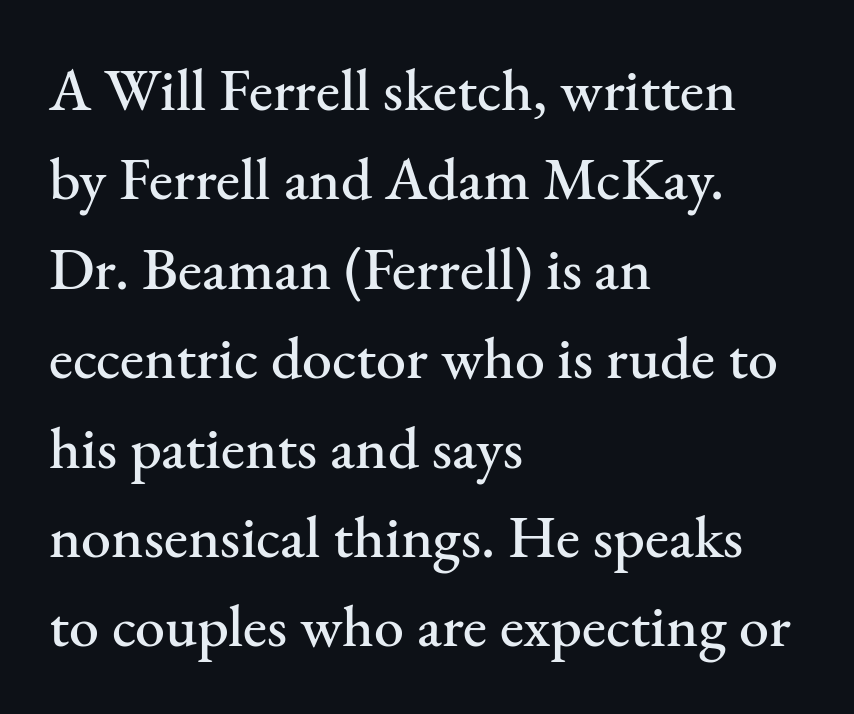
{"serif": "yes", "italic": "no", "width": "normal", "stroke_contrast": "medium", "x_height": "small", "monospaced": "no", "underline": "no", "align": "left", "line_spacing": "normal", "line_spacing_ratio": 1.49, "letter_spacing": "normal", "letter_spacing_em": 0.0, "glyph_px": 60}
